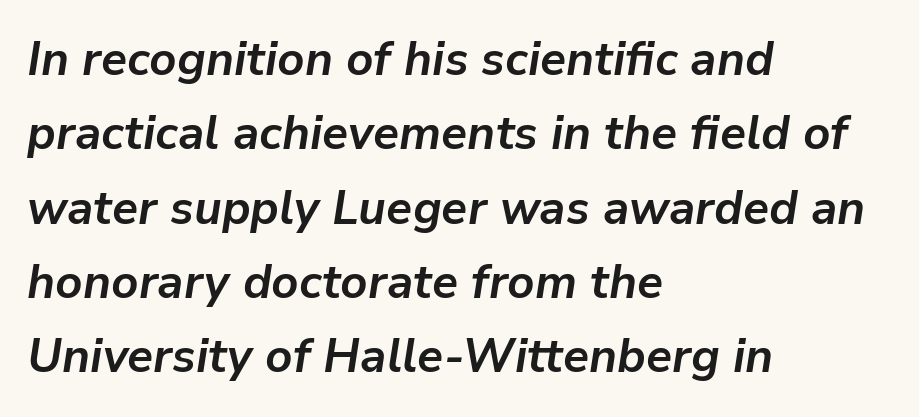
{"italic": "yes", "lean": "right", "slant_degrees": 9, "bold": "yes", "weight": "bold", "width": "normal", "stroke_contrast": "low", "x_height": "medium", "monospaced": "no", "underline": "no", "align": "left", "line_spacing": "normal", "line_spacing_ratio": 1.58, "letter_spacing": "normal", "letter_spacing_em": 0.0, "glyph_px": 47}
